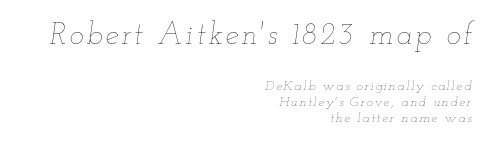
Q: Is the text bold? A: No.
Q: Is the text italic (slanted)? A: Yes, it leans right by about 12 degrees.
Q: Is the text underlined? A: No.
Q: How is the paragraph aligned? A: Right-aligned.
Q: Is the spacing between lines tight, normal or loose? A: Tight.
Q: Which block of text is set in a larger size, the first (top) or the second (bottom)? A: The first (top) one.
Q: Width (condensed, normal, or wide)? A: Wide.
Q: Stroke contrast? A: Low.
Q: x-height? A: Small.
Q: Monospaced? A: No.
